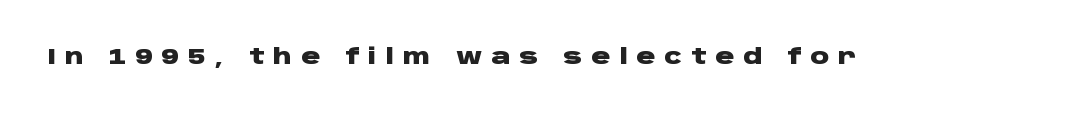
{"italic": "no", "bold": "yes", "underline": "no", "letter_spacing": "wide", "letter_spacing_em": 0.43, "glyph_px": 21}
